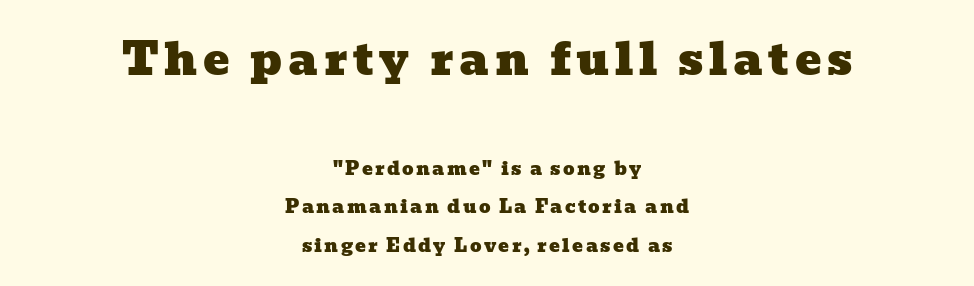
Q: Is the typeface a serif or a sans-serif typeface? A: Serif.
Q: Is the text underlined? A: No.
Q: How is the paragraph aligned? A: Centered.
Q: Is the spacing between lines tight, normal or loose? A: Loose.
Q: Which block of text is set in a larger size, the first (top) or the second (bottom)? A: The first (top) one.
Q: Width (condensed, normal, or wide)? A: Wide.
Q: Stroke contrast? A: Low.
Q: x-height? A: Medium.
Q: Monospaced? A: No.
